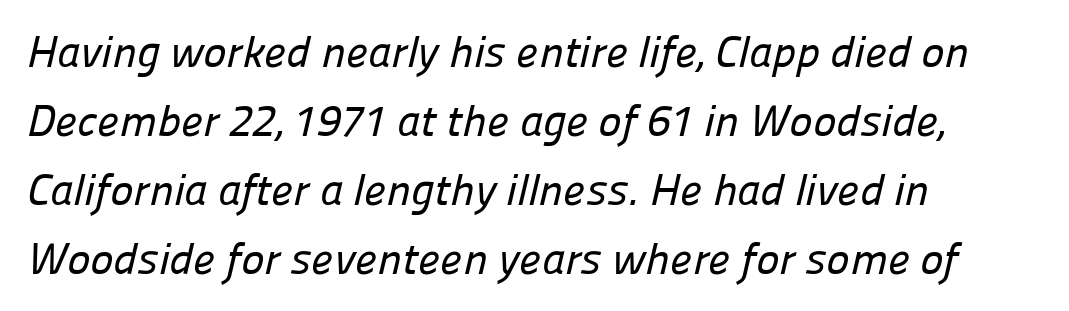
The gaps between neighbouring characters are ordinary and unremarkable. Any mark beneath the type? The region is blank. Looks like regular typesetting: each glyph gets only the width it needs. The typesetter chose a ragged-right arrangement here.
